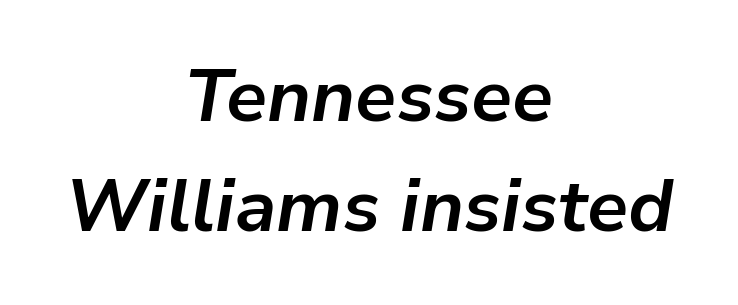
Q: Is the text bold? A: Yes.
Q: Is the text italic (slanted)? A: Yes, it leans right by about 9 degrees.
Q: Is the text underlined? A: No.
Q: How is the paragraph aligned? A: Centered.
Q: Is the spacing between letters normal or unusually wide? A: Normal.
Q: Is the spacing between lines tight, normal or loose? A: Normal.
Q: Width (condensed, normal, or wide)? A: Normal.
Q: Stroke contrast? A: Low.
Q: x-height? A: Medium.
Q: Monospaced? A: No.
